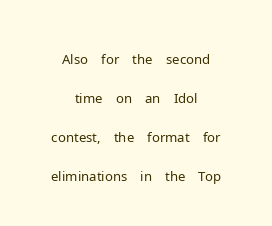
{"italic": "no", "bold": "no", "underline": "no", "align": "center", "line_spacing": "normal", "line_spacing_ratio": 1.45, "letter_spacing": "normal", "letter_spacing_em": 0.0, "glyph_px": 27}
